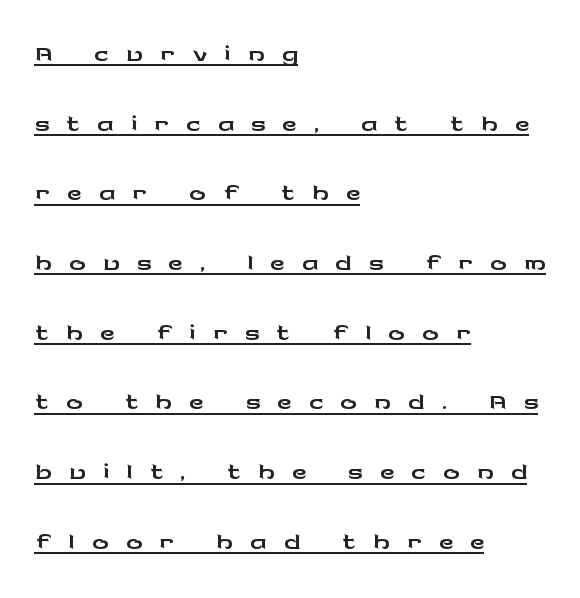
{"serif": "no", "italic": "no", "width": "wide", "stroke_contrast": "low", "x_height": "medium", "monospaced": "no", "underline": "yes", "align": "left", "line_spacing": "normal", "line_spacing_ratio": 1.7, "letter_spacing": "wide", "letter_spacing_em": 0.41, "glyph_px": 41}
